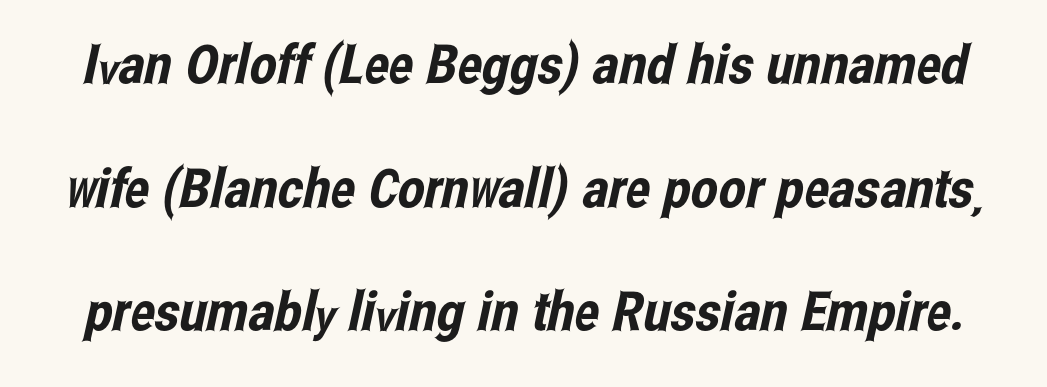
The image shows 54 px condensed sans-serif type; set loose line spacing (2.29x), normal letter spacing, not underlined; low stroke contrast and a medium x-height.
